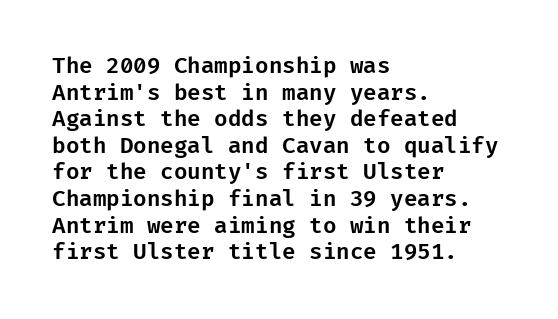
{"italic": "no", "underline": "no", "align": "left", "line_spacing_ratio": 1.21, "letter_spacing": "normal", "letter_spacing_em": 0.0, "glyph_px": 22}
